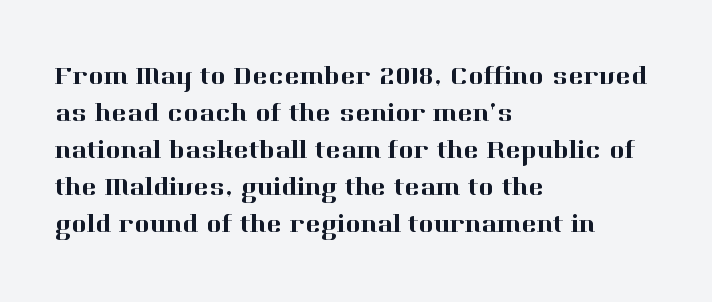
{"italic": "no", "underline": "no", "align": "left", "line_spacing": "normal", "line_spacing_ratio": 1.42, "letter_spacing": "normal", "letter_spacing_em": 0.0, "glyph_px": 26}
